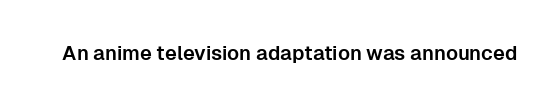
Q: Is the text italic (slanted)? A: No, it is upright.
Q: Is the text underlined? A: No.
Q: Is the spacing between letters normal or unusually wide? A: Normal.
